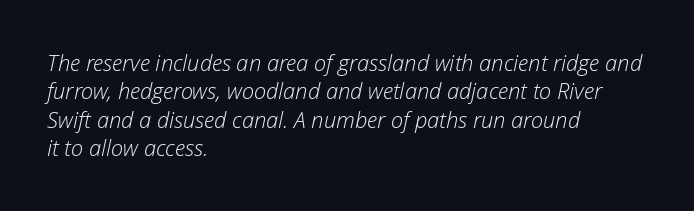
{"italic": "yes", "lean": "right", "slant_degrees": 12, "bold": "no", "underline": "no", "align": "left", "line_spacing": "normal", "line_spacing_ratio": 1.29, "letter_spacing": "normal", "letter_spacing_em": 0.0, "glyph_px": 22}
